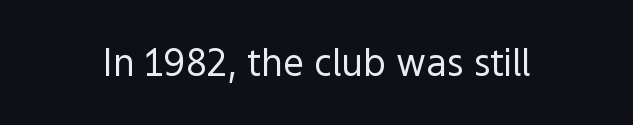
Q: Is the text bold? A: No.
Q: Is the text italic (slanted)? A: No, it is upright.
Q: Is the typeface a serif or a sans-serif typeface? A: Sans-serif.
Q: Is the text underlined? A: No.
Q: Is the spacing between letters normal or unusually wide? A: Normal.
Q: Width (condensed, normal, or wide)? A: Normal.
Q: x-height? A: Medium.
Q: Monospaced? A: No.
